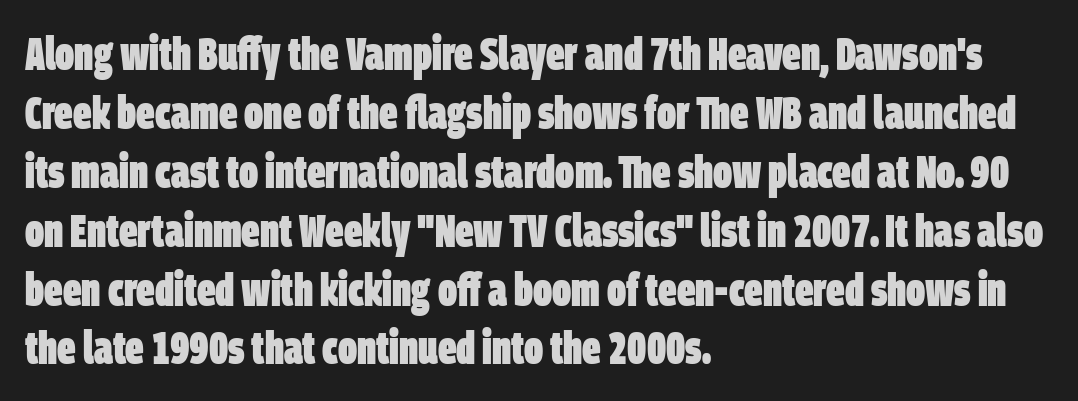
{"serif": "no", "bold": "yes", "weight": "heavy", "width": "condensed", "stroke_contrast": "low", "x_height": "large", "monospaced": "no", "underline": "no", "align": "left", "line_spacing": "normal", "line_spacing_ratio": 1.28, "letter_spacing": "normal", "letter_spacing_em": 0.0, "glyph_px": 46}
